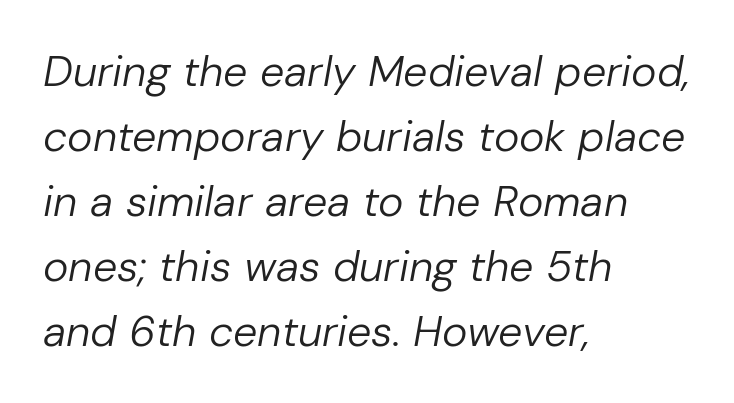
The image shows 43 px regular-weight type, italic (leaning right); set left-aligned, normal line spacing (1.51x), normal letter spacing, not underlined; low stroke contrast and a medium x-height.
